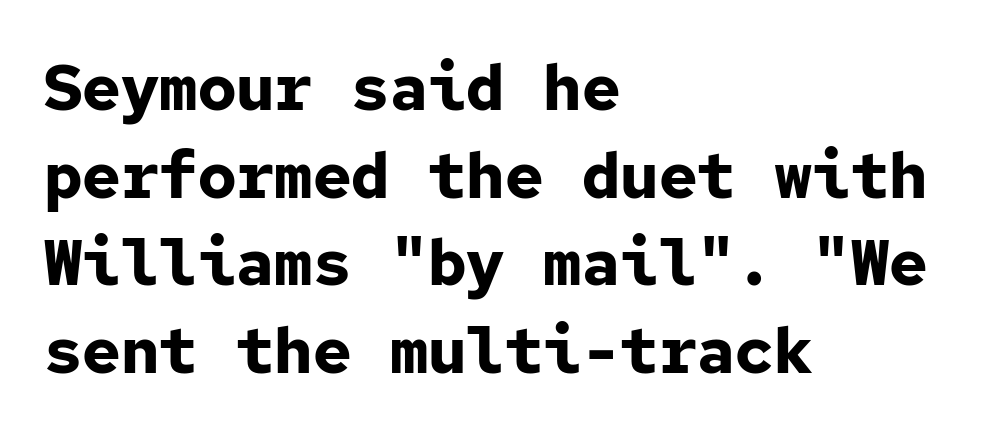
It's the straight-up-and-down kind of type. The letters march in equal steps, a hallmark of fixed-pitch type. Compared with typical paragraphs, the rows here are spaced about the same. Heavy-handed strokes throughout: this text is bold.
